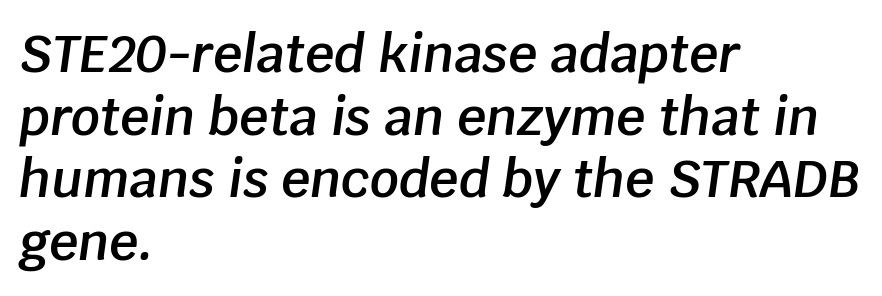
{"italic": "yes", "lean": "right", "slant_degrees": 8, "bold": "semi", "weight": "semibold", "width": "normal", "stroke_contrast": "low", "x_height": "large", "monospaced": "no", "underline": "no", "align": "left", "line_spacing_ratio": 1.23, "letter_spacing": "normal", "letter_spacing_em": 0.0, "glyph_px": 51}
